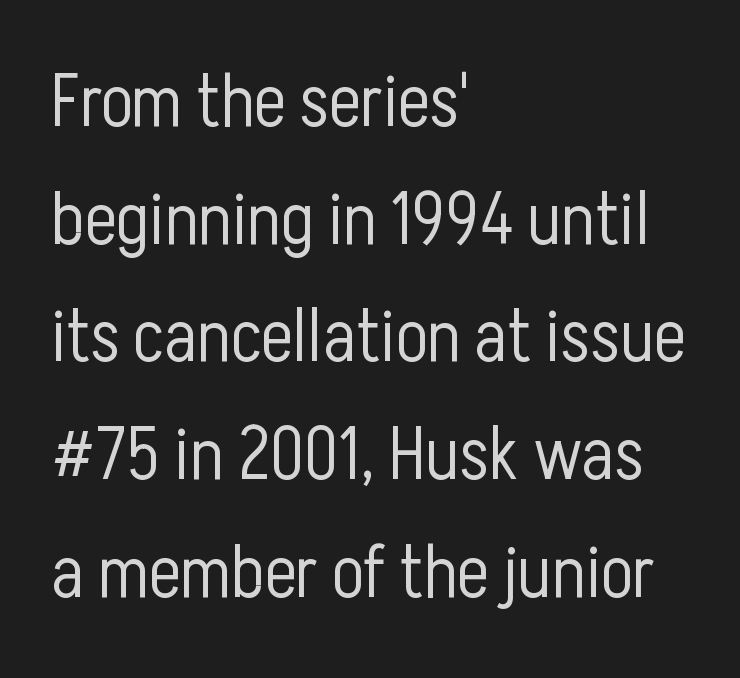
The type family on display is of the sans-serif kind. Bold? No — there's no thickening of the strokes. Note the varied advance widths — an 'i' is clearly narrower than an 'm'. Students, observe: this is what conventionally led text looks like. These lines are set flush left with a ragged right edge.
